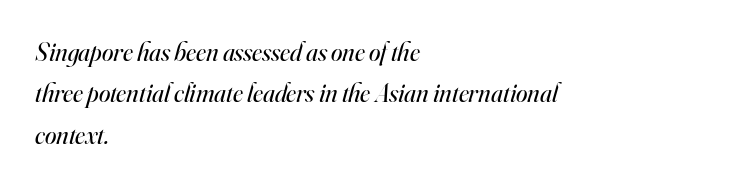
Is the type heavy? It reads as light-to-regular instead. The words here are not underlined. Words appear dense and cohesive because spacing is normal. The passage is arranged the way most books set body copy — flush left.
